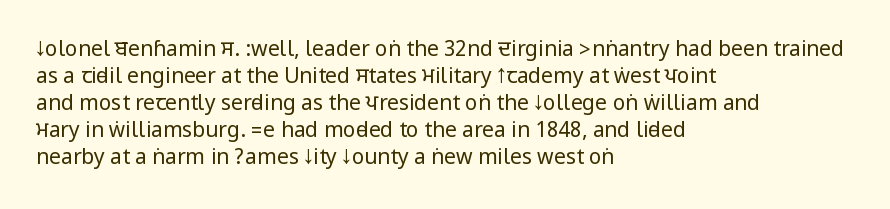
Q: Is the text bold? A: No.
Q: Is the text italic (slanted)? A: No, it is upright.
Q: Is the text underlined? A: No.
Q: How is the paragraph aligned? A: Left-aligned.
Q: Is the spacing between letters normal or unusually wide? A: Normal.
Q: Is the spacing between lines tight, normal or loose? A: Normal.
